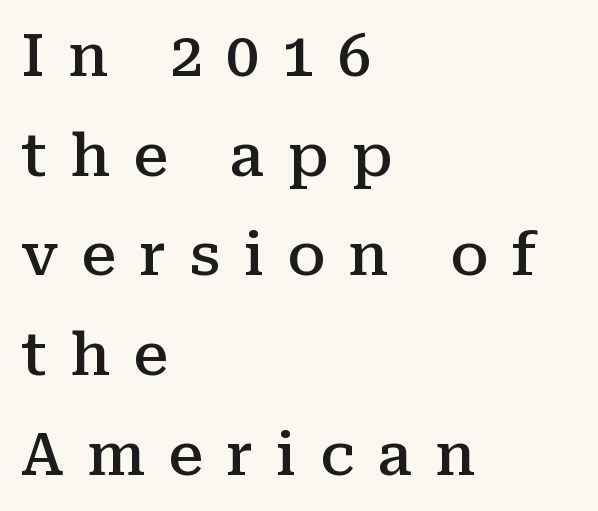
{"serif": "yes", "italic": "no", "bold": "semi", "weight": "semibold", "width": "normal", "stroke_contrast": "medium", "x_height": "medium", "monospaced": "no", "underline": "no", "align": "left", "line_spacing": "normal", "line_spacing_ratio": 1.69, "letter_spacing": "wide", "letter_spacing_em": 0.39, "glyph_px": 59}
